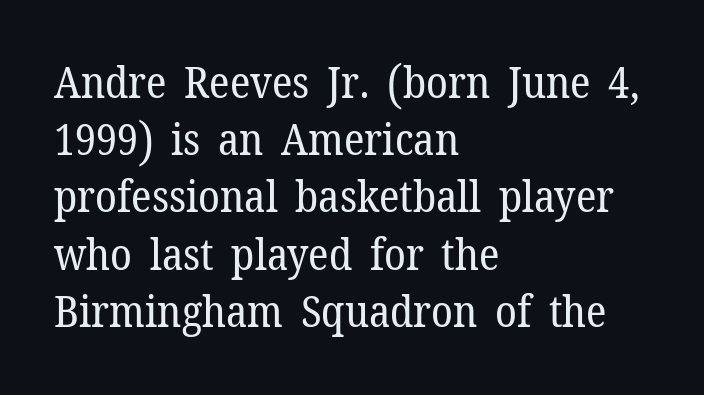
Q: Is the text bold? A: No.
Q: Is the text italic (slanted)? A: No, it is upright.
Q: Is the typeface a serif or a sans-serif typeface? A: Serif.
Q: Is the text underlined? A: No.
Q: How is the paragraph aligned? A: Left-aligned.
Q: Is the spacing between letters normal or unusually wide? A: Normal.
Q: Is the spacing between lines tight, normal or loose? A: Normal.
Q: Width (condensed, normal, or wide)? A: Normal.
Q: Stroke contrast? A: Low.
Q: x-height? A: Medium.
Q: Monospaced? A: No.
